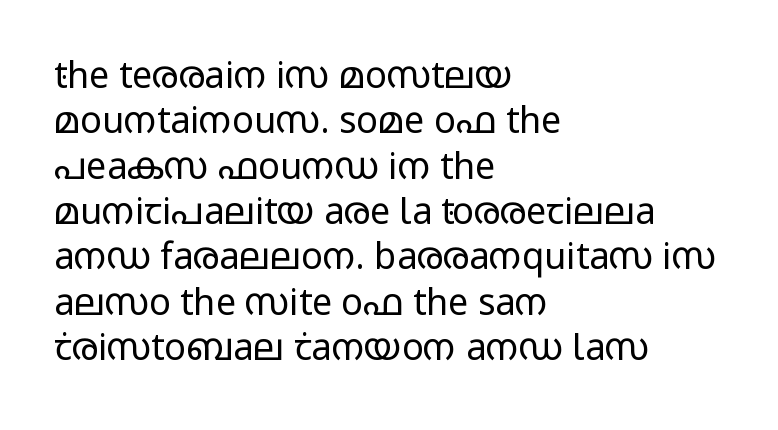
{"serif": "no", "italic": "no", "bold": "no", "weight": "regular", "width": "wide", "stroke_contrast": "low", "x_height": "medium", "monospaced": "no", "underline": "no", "align": "left", "line_spacing": "normal", "line_spacing_ratio": 1.26, "letter_spacing": "normal", "letter_spacing_em": 0.0, "glyph_px": 36}
